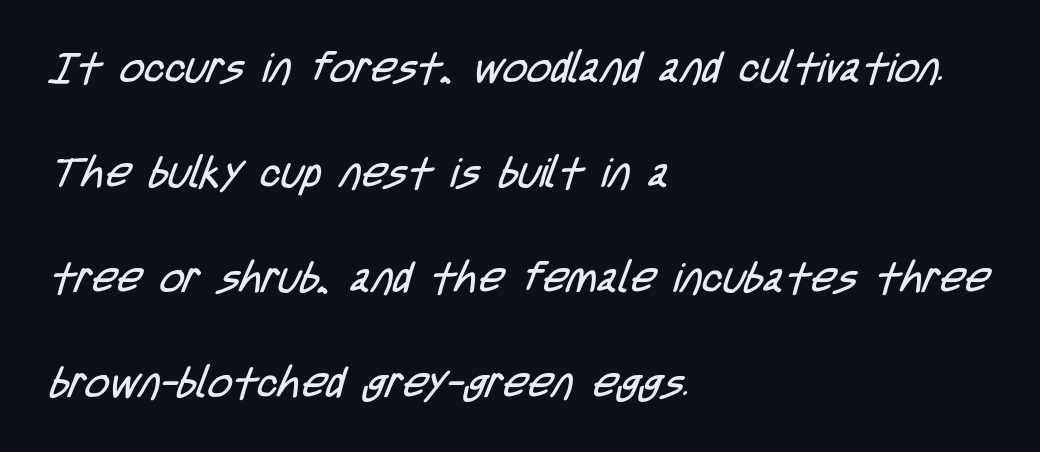
{"serif": "no", "bold": "no", "weight": "regular", "width": "condensed", "stroke_contrast": "low", "x_height": "large", "monospaced": "no", "underline": "no", "align": "left", "line_spacing": "loose", "line_spacing_ratio": 2.5, "letter_spacing": "normal", "letter_spacing_em": 0.0, "glyph_px": 42}
